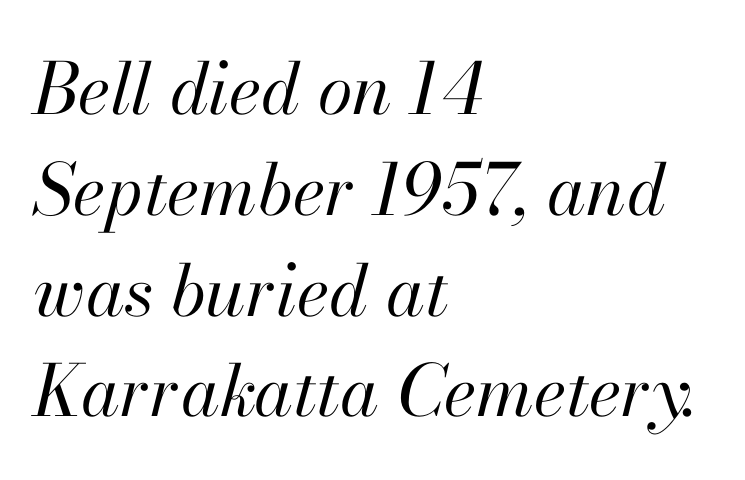
{"italic": "yes", "lean": "right", "slant_degrees": 13, "bold": "no", "weight": "regular", "width": "normal", "stroke_contrast": "high", "x_height": "small", "monospaced": "no", "underline": "no", "align": "left", "line_spacing": "normal", "line_spacing_ratio": 1.42, "letter_spacing": "normal", "letter_spacing_em": 0.0, "glyph_px": 71}
